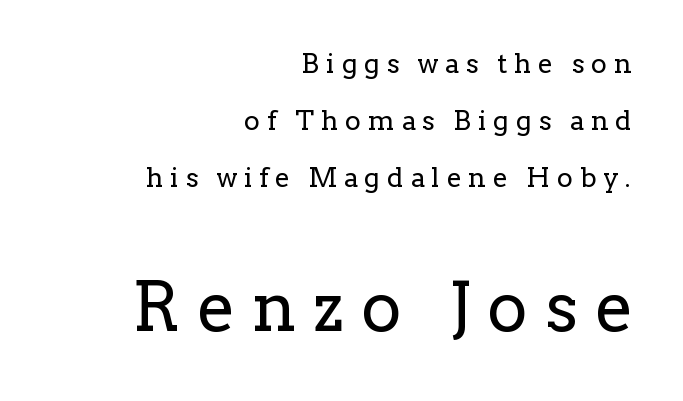
{"serif": "yes", "italic": "no", "bold": "no", "weight": "regular", "width": "normal", "stroke_contrast": "low", "x_height": "medium", "monospaced": "no", "underline": "no", "align": "right", "line_spacing": "loose", "line_spacing_ratio": 2.12, "letter_spacing": "wide", "letter_spacing_em": 0.25, "larger_block": "second", "size_ratio": 2.52, "glyph_px": 68}
